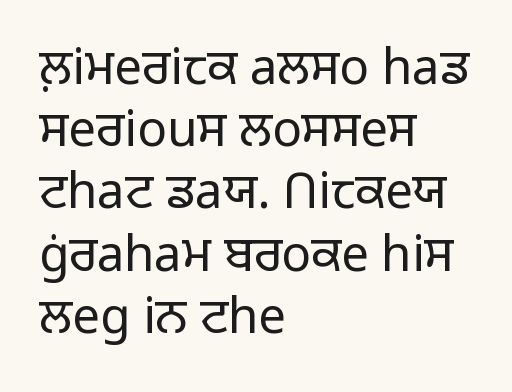
Q: Is the text bold? A: No.
Q: Is the text italic (slanted)? A: No, it is upright.
Q: Is the typeface a serif or a sans-serif typeface? A: Sans-serif.
Q: Is the text underlined? A: No.
Q: How is the paragraph aligned? A: Left-aligned.
Q: Is the spacing between letters normal or unusually wide? A: Normal.
Q: Is the spacing between lines tight, normal or loose? A: Normal.
Q: Width (condensed, normal, or wide)? A: Normal.
Q: Stroke contrast? A: Low.
Q: x-height? A: Medium.
Q: Monospaced? A: No.
